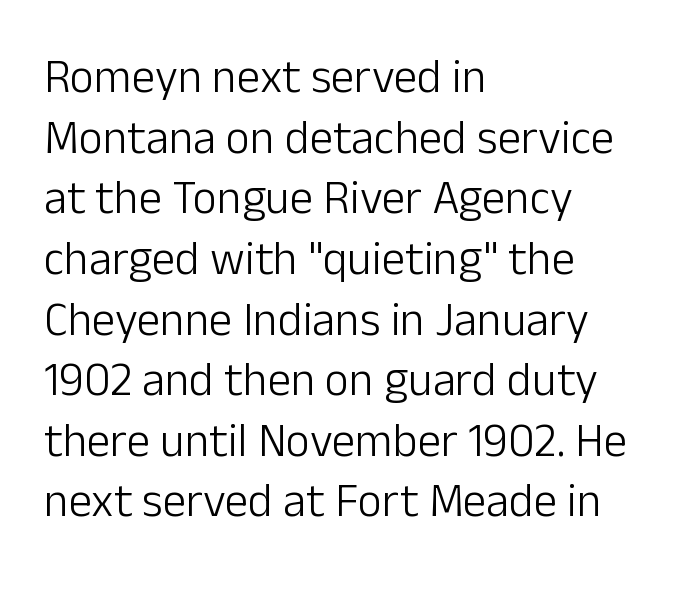
A sans-serif font was chosen for this passage. The letterforms sit at book weight or below. The lines are quadded left. One glance says typical: line gaps are just what's usual.
